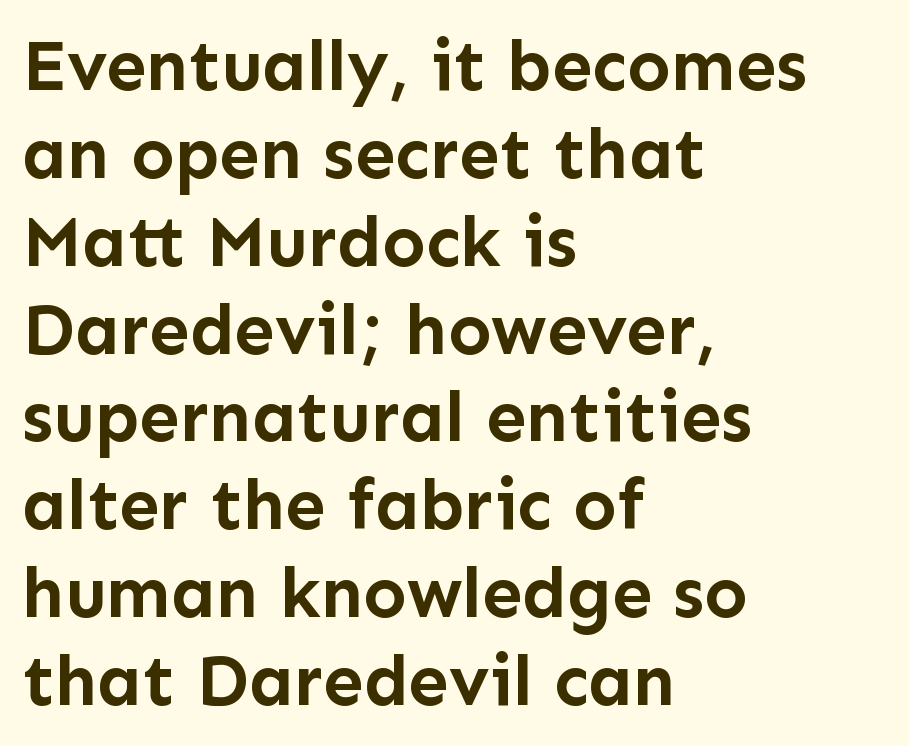
These lines carry a lot of weight — the face is fully bold. Horizontal alignment here is leftward, the default for most running prose. A typesetter would label this face a sans. The rendering keeps characters at their native spacing. Here the designer chose a conventional face with non-uniform glyph widths. Every character sits straight up, as roman type does.
